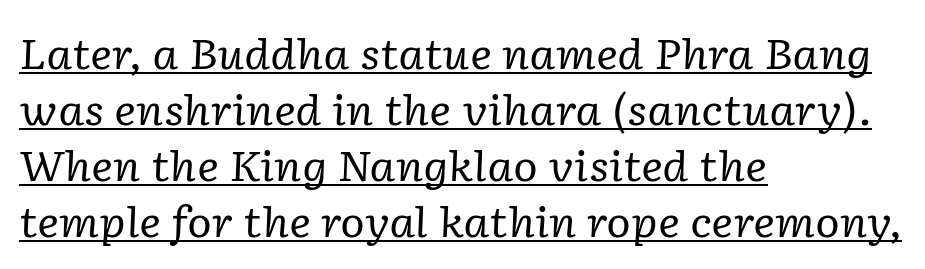
If you drew a ruler down the left edge, every line would touch it. Nothing heavy about these letters — not bold at all. Letterform terminals end in serifs throughout the passage. The specimen includes a rule beneath the text block's lines. In terms of letterspacing, this is plain default setting.
